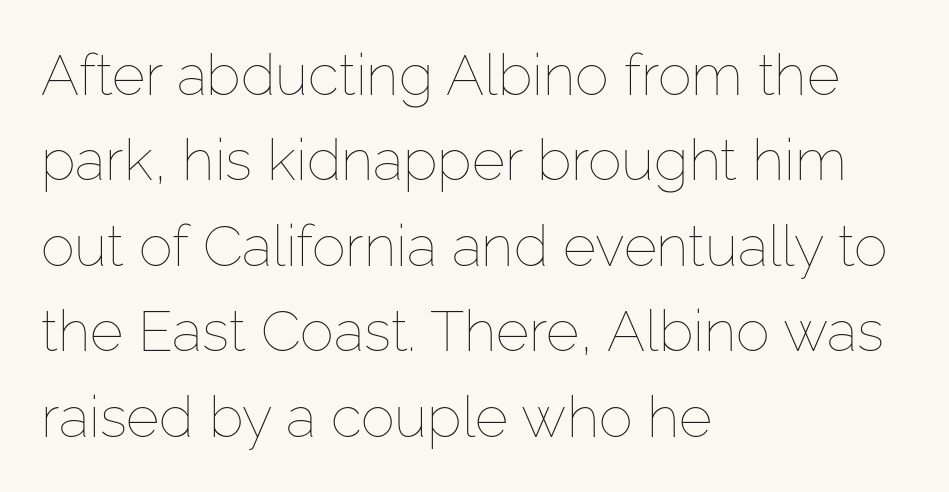
The image shows 57 px thin type, upright; set left-aligned, normal line spacing (1.5x), normal letter spacing, not underlined; low stroke contrast and a medium x-height.
